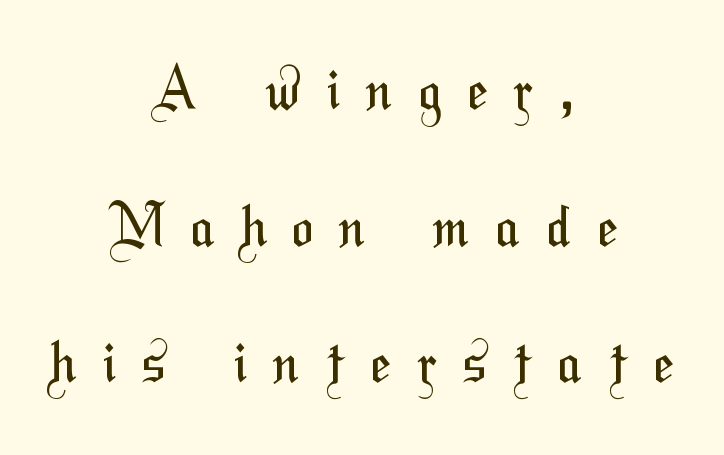
{"serif": "no", "bold": "no", "weight": "regular", "width": "condensed", "stroke_contrast": "medium", "x_height": "medium", "monospaced": "no", "underline": "no", "align": "center", "line_spacing": "loose", "line_spacing_ratio": 2.44, "letter_spacing": "wide", "letter_spacing_em": 0.48, "glyph_px": 56}
